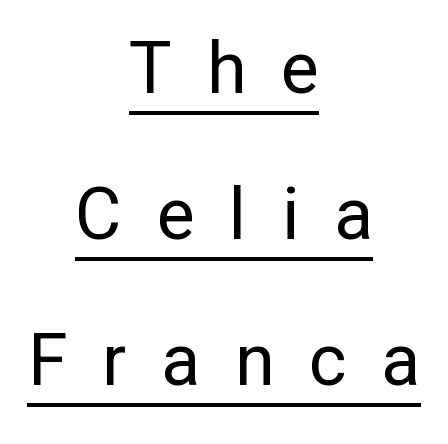
Looks like regular typesetting: each glyph gets only the width it needs. The passage is arranged like a title page — every line centered. A great deal of white space separates one row of letters from the next. Nope, not italic — everything's standing straight. Does extra space separate the letters? Yes, quite a lot of it. Font category for this specimen: sans-serif.
